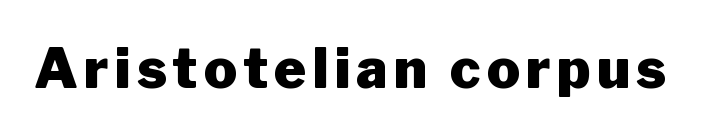
{"serif": "no", "italic": "no", "bold": "yes", "weight": "heavy", "width": "normal", "stroke_contrast": "low", "x_height": "medium", "monospaced": "no", "underline": "no", "glyph_px": 55}
